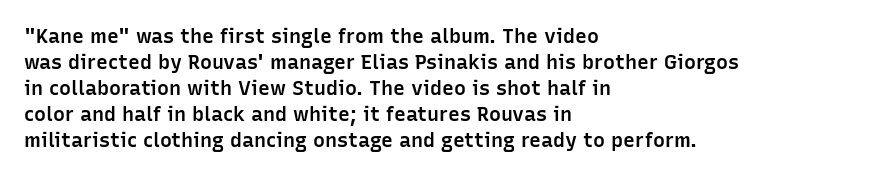
{"italic": "no", "bold": "semi", "underline": "no", "align": "left", "line_spacing": "normal", "line_spacing_ratio": 1.3, "letter_spacing": "normal", "letter_spacing_em": 0.0, "glyph_px": 20}
